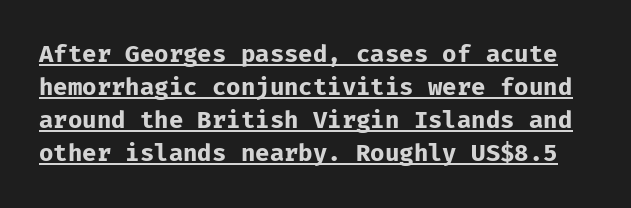
Q: Is the text bold? A: Yes.
Q: Is the text italic (slanted)? A: No, it is upright.
Q: Is the text underlined? A: Yes.
Q: Is the spacing between letters normal or unusually wide? A: Normal.
Q: Is the spacing between lines tight, normal or loose? A: Normal.
